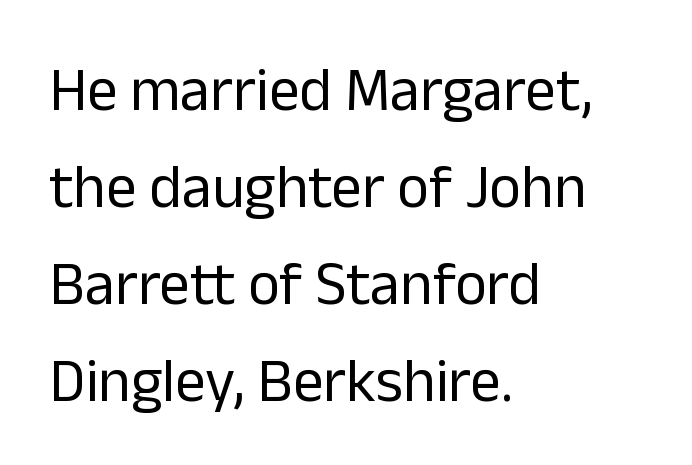
The image shows 61 px regular-weight sans-serif type, upright; set left-aligned, normal line spacing (1.59x), normal letter spacing, not underlined; low stroke contrast and a medium x-height.
